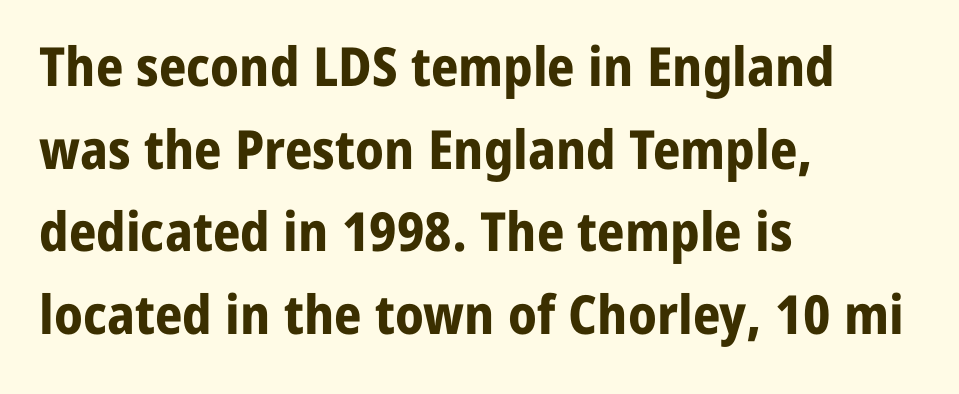
{"serif": "no", "italic": "no", "bold": "yes", "weight": "bold", "width": "normal", "stroke_contrast": "low", "x_height": "medium", "monospaced": "no", "underline": "no", "align": "left", "line_spacing": "normal", "line_spacing_ratio": 1.53, "letter_spacing": "normal", "letter_spacing_em": 0.0, "glyph_px": 54}
